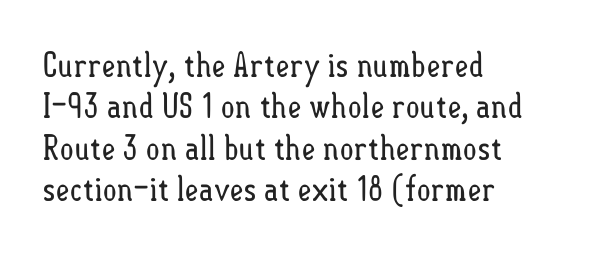
{"italic": "no", "bold": "no", "weight": "regular", "width": "condensed", "stroke_contrast": "low", "x_height": "small", "monospaced": "no", "underline": "no", "align": "left", "line_spacing_ratio": 1.22, "letter_spacing": "normal", "letter_spacing_em": 0.0, "glyph_px": 34}
